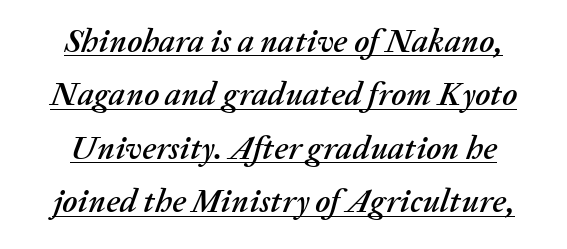
{"italic": "yes", "lean": "right", "slant_degrees": 20, "width": "normal", "stroke_contrast": "medium", "x_height": "medium", "monospaced": "no", "underline": "yes", "line_spacing": "normal", "line_spacing_ratio": 1.62, "letter_spacing": "normal", "letter_spacing_em": 0.0, "glyph_px": 33}
